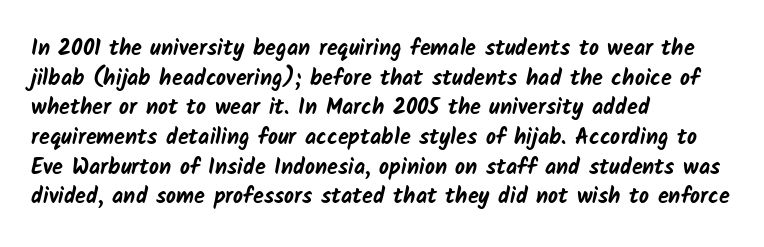
The image shows 22 px bold type; set left-aligned, normal line spacing (1.35x), normal letter spacing, not underlined.
